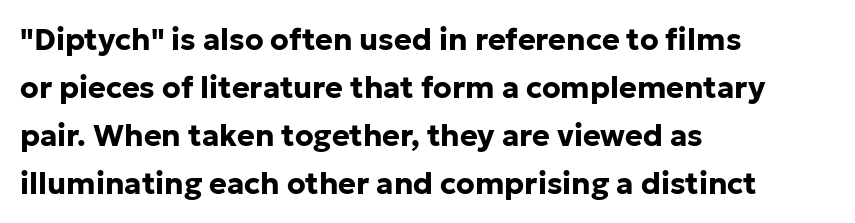
Is there much room between lines? A standard amount, neither cramped nor airy. I'd call this a sans setting — the letters go barefoot. Short and long lines alike share a common starting point at left. Honestly, the letter spacing is just normal — you wouldn't notice it. Here the designer chose a conventional face with non-uniform glyph widths.
